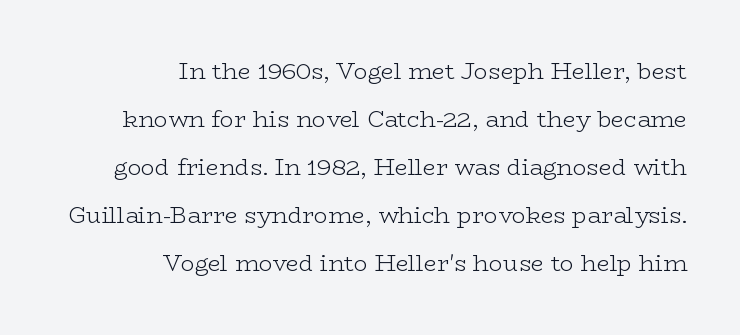
{"italic": "no", "bold": "no", "underline": "no", "align": "right", "line_spacing": "loose", "line_spacing_ratio": 2.09, "letter_spacing": "normal", "letter_spacing_em": 0.0, "glyph_px": 23}
